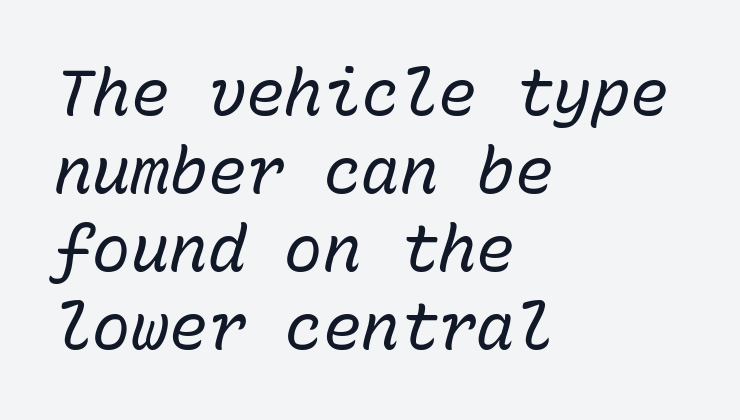
Q: Is the text bold? A: No.
Q: Is the text italic (slanted)? A: Yes, it leans right by about 15 degrees.
Q: Is the text underlined? A: No.
Q: How is the paragraph aligned? A: Left-aligned.
Q: Is the spacing between letters normal or unusually wide? A: Normal.
Q: Width (condensed, normal, or wide)? A: Normal.
Q: Stroke contrast? A: Low.
Q: x-height? A: Medium.
Q: Monospaced? A: Yes.
